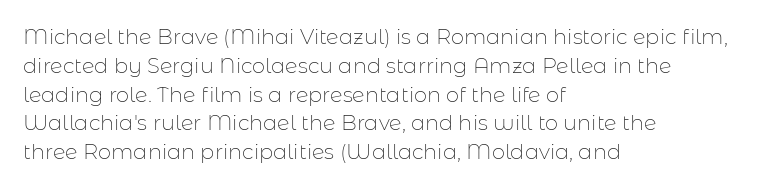
Each new line begins a customary step beneath the previous one. Stems here are at most as thick as an everyday book face. Words appear dense and cohesive because spacing is normal. Descenders hang freely into open space. The axis of the letterforms is exactly vertical.
